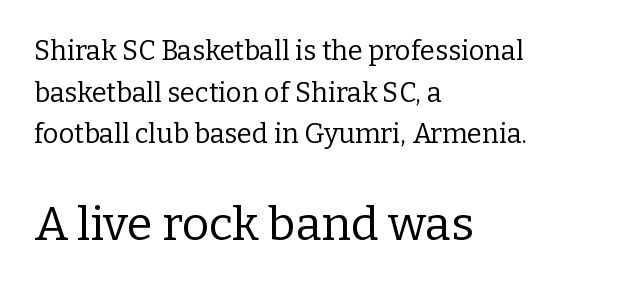
The image shows 47 px regular-weight serif type, upright; set left-aligned, normal line spacing (1.54x), normal letter spacing, not underlined; the second (bottom) block is 1.74x larger; low stroke contrast and a medium x-height.
